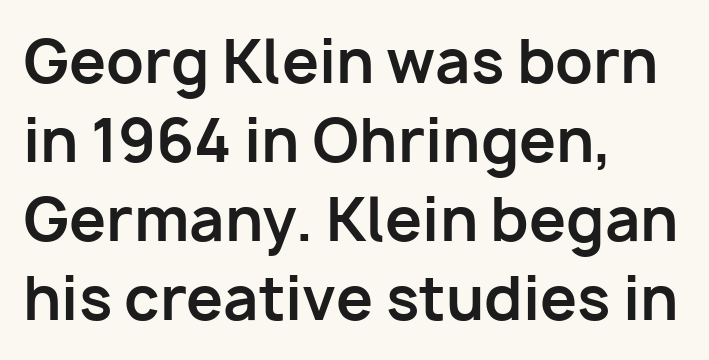
{"serif": "no", "italic": "no", "bold": "yes", "weight": "bold", "width": "normal", "stroke_contrast": "low", "x_height": "medium", "monospaced": "no", "underline": "no", "align": "left", "line_spacing": "normal", "line_spacing_ratio": 1.34, "letter_spacing": "normal", "letter_spacing_em": 0.0, "glyph_px": 59}
